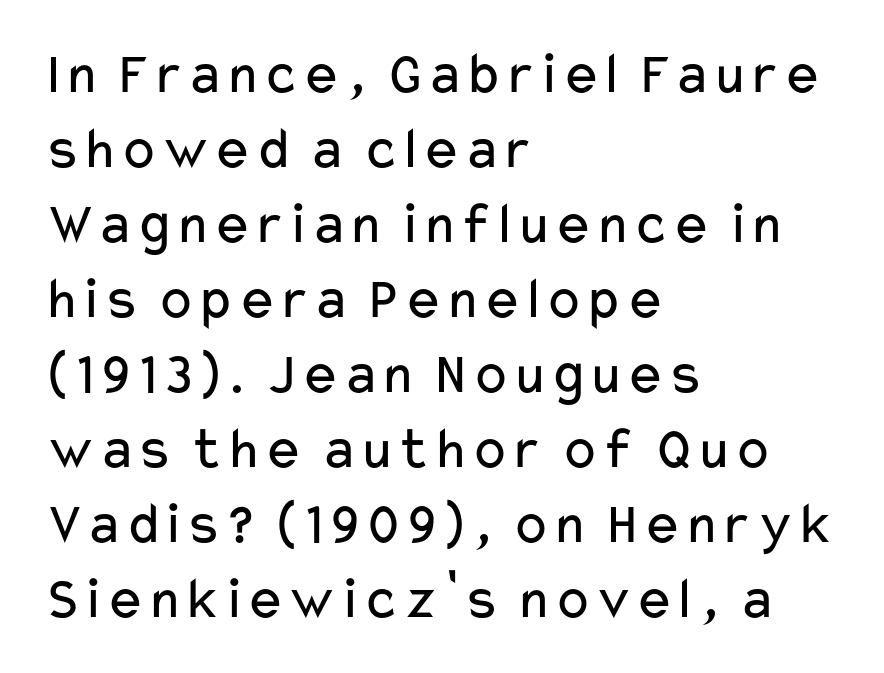
{"serif": "no", "italic": "no", "bold": "no", "weight": "regular", "width": "wide", "stroke_contrast": "low", "x_height": "medium", "monospaced": "no", "underline": "no", "align": "left", "line_spacing": "normal", "line_spacing_ratio": 1.25, "letter_spacing": "normal", "letter_spacing_em": 0.0, "glyph_px": 60}
